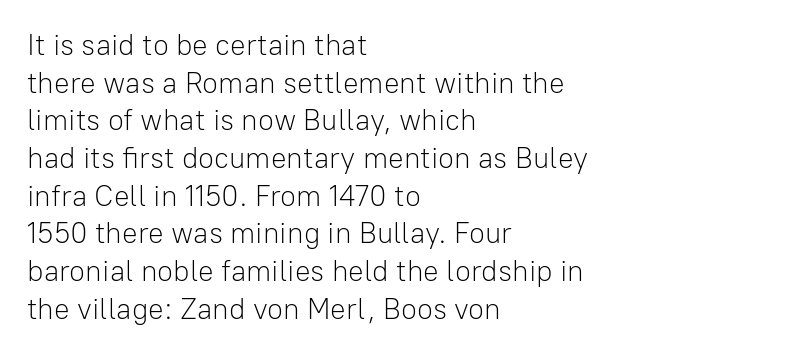
Q: Is the text bold? A: No.
Q: Is the text italic (slanted)? A: No, it is upright.
Q: Is the typeface a serif or a sans-serif typeface? A: Sans-serif.
Q: Is the text underlined? A: No.
Q: How is the paragraph aligned? A: Left-aligned.
Q: Is the spacing between letters normal or unusually wide? A: Normal.
Q: Is the spacing between lines tight, normal or loose? A: Normal.
Q: Width (condensed, normal, or wide)? A: Normal.
Q: Stroke contrast? A: Low.
Q: x-height? A: Medium.
Q: Monospaced? A: No.
